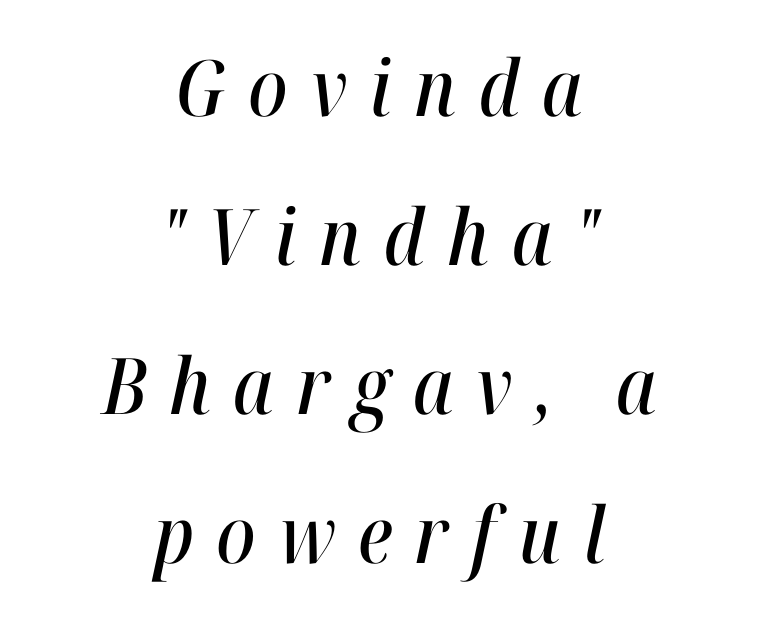
Q: Is the text italic (slanted)? A: Yes, it leans right by about 12 degrees.
Q: Is the text underlined? A: No.
Q: How is the paragraph aligned? A: Centered.
Q: Is the spacing between letters normal or unusually wide? A: Unusually wide.
Q: Is the spacing between lines tight, normal or loose? A: Loose.
Q: Width (condensed, normal, or wide)? A: Condensed.
Q: Stroke contrast? A: High.
Q: x-height? A: Medium.
Q: Monospaced? A: No.
